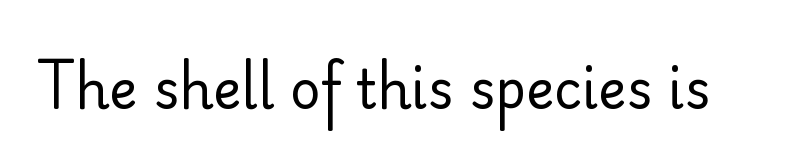
This rendering employs a face without finishing strokes, i.e., a sans-serif. The gaps between neighbouring characters are ordinary and unremarkable. Has an underline been added? It has not. Is this a heavy cut? Hardly; it is regular or lighter. Unlike italic type, these characters show no tilt at all.
